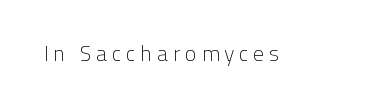
{"italic": "no", "bold": "no", "underline": "no", "letter_spacing": "wide", "letter_spacing_em": 0.2, "glyph_px": 22}
